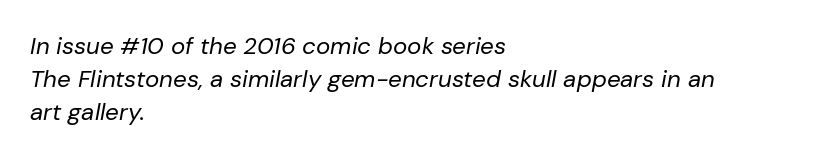
The image shows 24 px text type, italic (leaning right); set left-aligned, normal line spacing (1.38x), normal letter spacing, not underlined.
